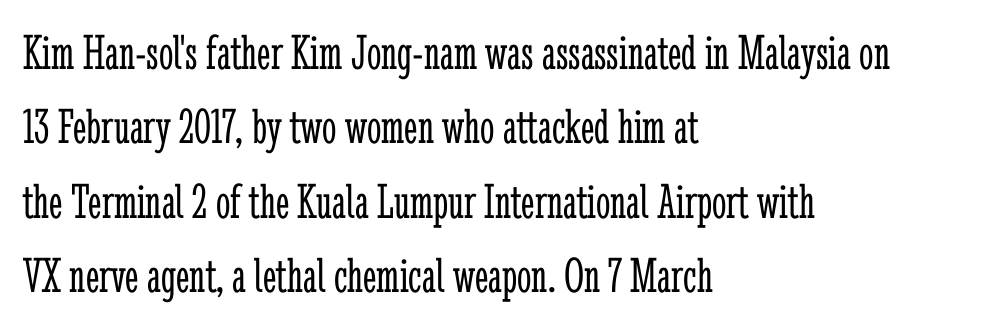
Does the leading feel generous? No, just average. The letters advance in unequal steps, a hallmark of proportional type. Posture: upright roman. Underline: absent. Weight: regular or lighter. The typeface chosen for these lines features serifs.
